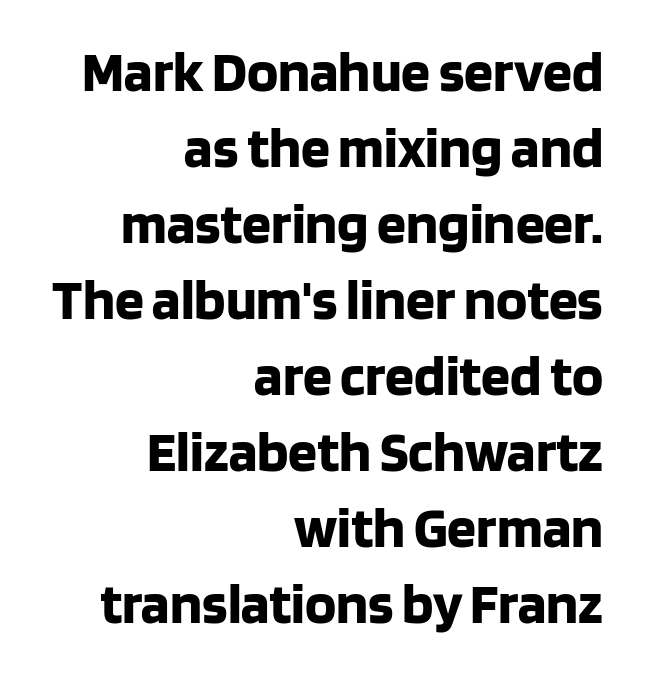
Caption: multi-line text, flush right, ragged left. Underlining? Definitely not there. Reading down the column, the eye jumps a familiar distance to each next line. Note the varied advance widths — an 'i' is clearly narrower than an 'm'. Thick stems and heavy bowls — unmistakably bold.
